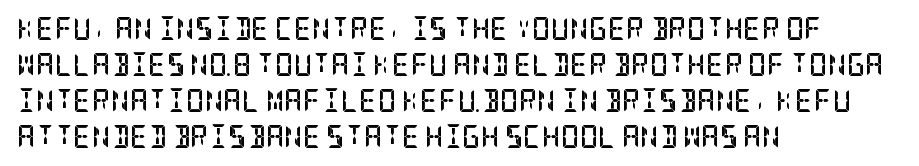
The image shows 23 px bold type, upright; set left-aligned, normal line spacing (1.57x), normal letter spacing, not underlined.
